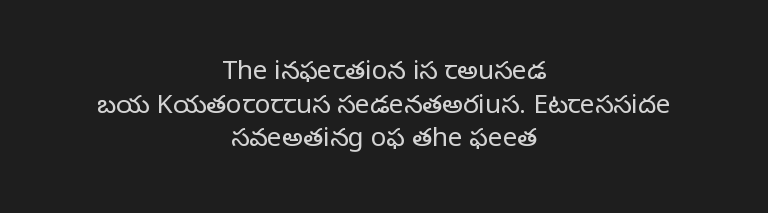
Q: Is the text bold? A: No.
Q: Is the text italic (slanted)? A: No, it is upright.
Q: Is the text underlined? A: No.
Q: How is the paragraph aligned? A: Centered.
Q: Is the spacing between letters normal or unusually wide? A: Normal.
Q: Is the spacing between lines tight, normal or loose? A: Normal.
